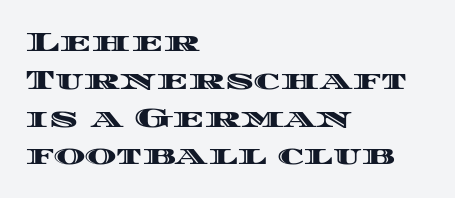
{"italic": "no", "underline": "no", "align": "left", "line_spacing": "normal", "line_spacing_ratio": 1.4, "letter_spacing": "normal", "letter_spacing_em": 0.0, "glyph_px": 27}
